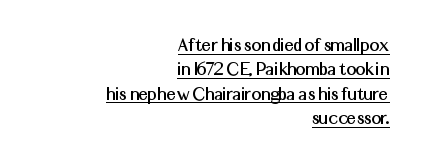
Q: Is the text italic (slanted)? A: No, it is upright.
Q: Is the text underlined? A: Yes.
Q: How is the paragraph aligned? A: Right-aligned.
Q: Is the spacing between letters normal or unusually wide? A: Normal.
